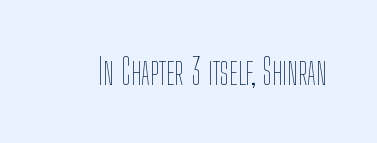
The image shows 35 px thin, condensed type, upright; set normal letter spacing, not underlined; low stroke contrast and a medium x-height.
